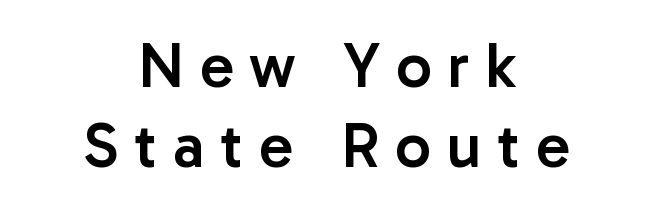
The image shows 63 px semibold sans-serif type, upright; set centered, normal line spacing (1.27x), unusually wide letter spacing (+0.25 em), not underlined; low stroke contrast and a medium x-height.
